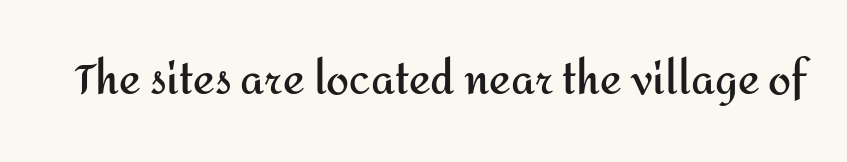
{"serif": "no", "italic": "no", "bold": "yes", "weight": "semibold", "width": "normal", "stroke_contrast": "medium", "x_height": "medium", "monospaced": "no", "underline": "no", "letter_spacing": "normal", "letter_spacing_em": 0.0, "glyph_px": 41}
